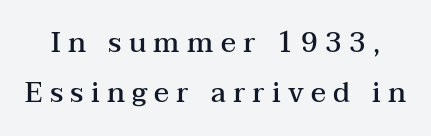
Q: Is the text bold? A: Semi-bold.
Q: Is the text italic (slanted)? A: No, it is upright.
Q: Is the typeface a serif or a sans-serif typeface? A: Serif.
Q: Is the text underlined? A: No.
Q: Is the spacing between letters normal or unusually wide? A: Unusually wide.
Q: Width (condensed, normal, or wide)? A: Wide.
Q: Stroke contrast? A: Medium.
Q: x-height? A: Medium.
Q: Monospaced? A: No.
